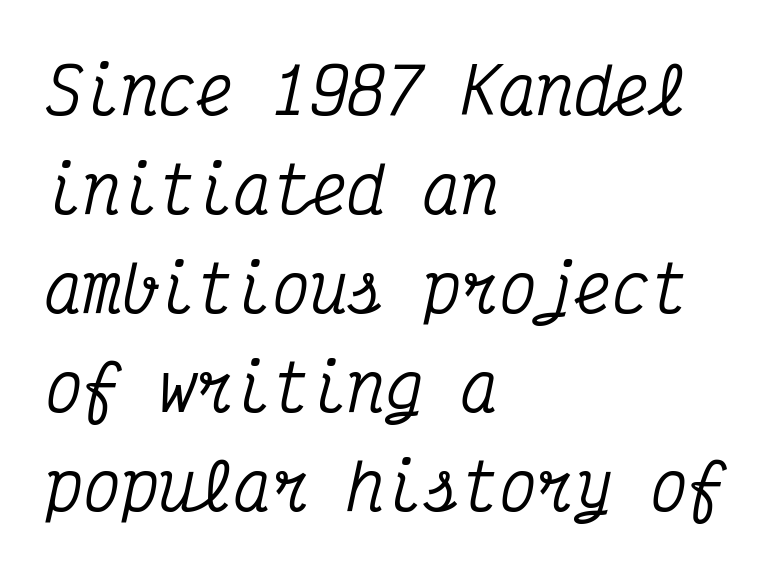
{"serif": "yes", "italic": "yes", "lean": "right", "slant_degrees": 12, "width": "condensed", "stroke_contrast": "medium", "x_height": "medium", "monospaced": "yes", "underline": "no", "align": "left", "line_spacing": "normal", "line_spacing_ratio": 1.57, "letter_spacing": "normal", "letter_spacing_em": 0.0, "glyph_px": 63}
